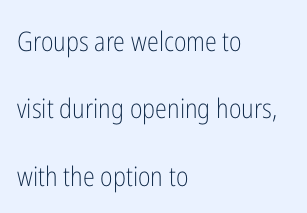
{"italic": "no", "bold": "no", "underline": "no", "align": "left", "line_spacing": "loose", "line_spacing_ratio": 2.5, "letter_spacing": "normal", "letter_spacing_em": 0.0, "glyph_px": 27}
